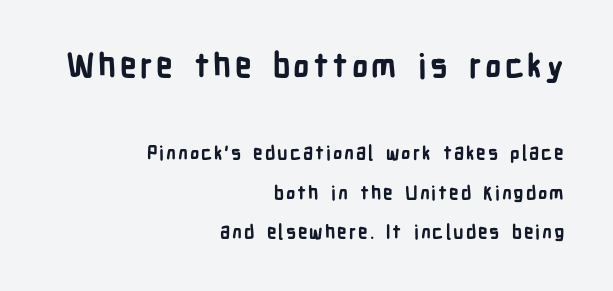
Q: Is the text bold? A: Yes.
Q: Is the text italic (slanted)? A: No, it is upright.
Q: Is the typeface a serif or a sans-serif typeface? A: Sans-serif.
Q: Is the text underlined? A: No.
Q: How is the paragraph aligned? A: Right-aligned.
Q: Is the spacing between lines tight, normal or loose? A: Loose.
Q: Which block of text is set in a larger size, the first (top) or the second (bottom)? A: The first (top) one.
Q: Width (condensed, normal, or wide)? A: Condensed.
Q: Stroke contrast? A: Low.
Q: x-height? A: Medium.
Q: Monospaced? A: No.
